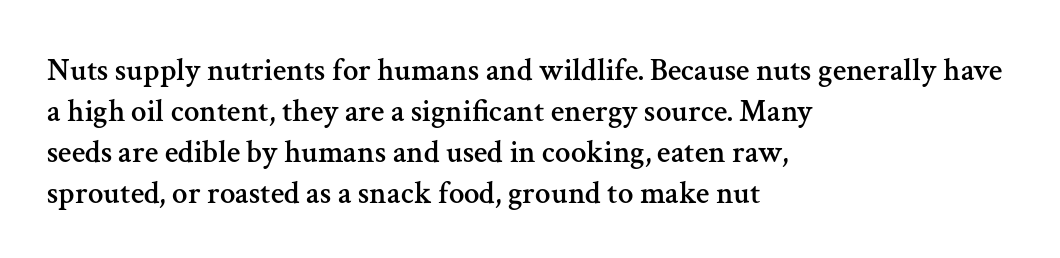
The image shows 31 px serif type, upright; set left-aligned, normal line spacing (1.32x), normal letter spacing, not underlined; medium stroke contrast and a medium x-height.
